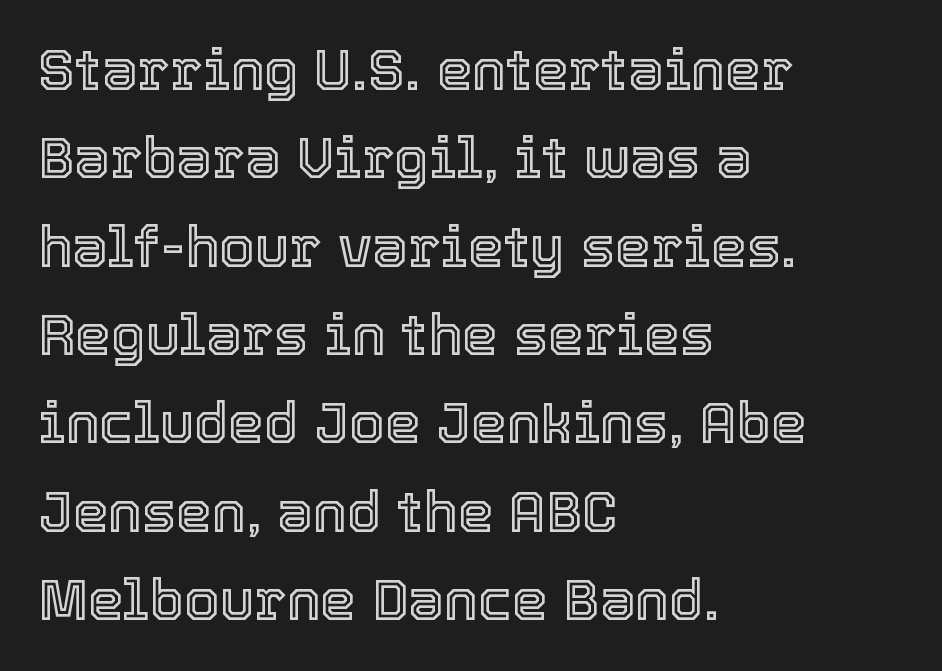
{"italic": "no", "width": "normal", "x_height": "medium", "monospaced": "no", "underline": "no", "align": "left", "line_spacing": "normal", "line_spacing_ratio": 1.55, "letter_spacing": "normal", "letter_spacing_em": 0.0, "glyph_px": 57}
